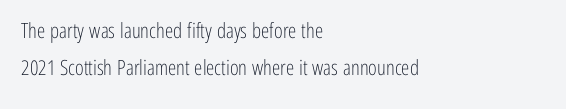
This rendering features lettering with no underline. Counters stay open thanks to moderate or lighter strokes. Nobody touched the tracking dial on this one. A typesetter would mark this as roman, not italic. Typeset ragged right — the left edge is the straight one.
